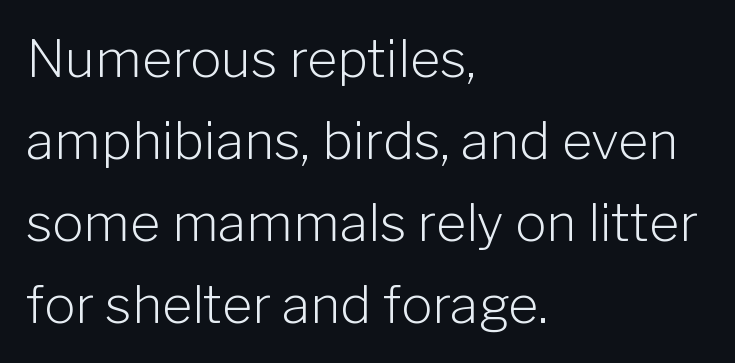
Q: Is the text bold? A: No.
Q: Is the text italic (slanted)? A: No, it is upright.
Q: Is the typeface a serif or a sans-serif typeface? A: Sans-serif.
Q: Is the text underlined? A: No.
Q: How is the paragraph aligned? A: Left-aligned.
Q: Is the spacing between letters normal or unusually wide? A: Normal.
Q: Is the spacing between lines tight, normal or loose? A: Normal.
Q: Width (condensed, normal, or wide)? A: Normal.
Q: Stroke contrast? A: Low.
Q: x-height? A: Medium.
Q: Monospaced? A: No.
